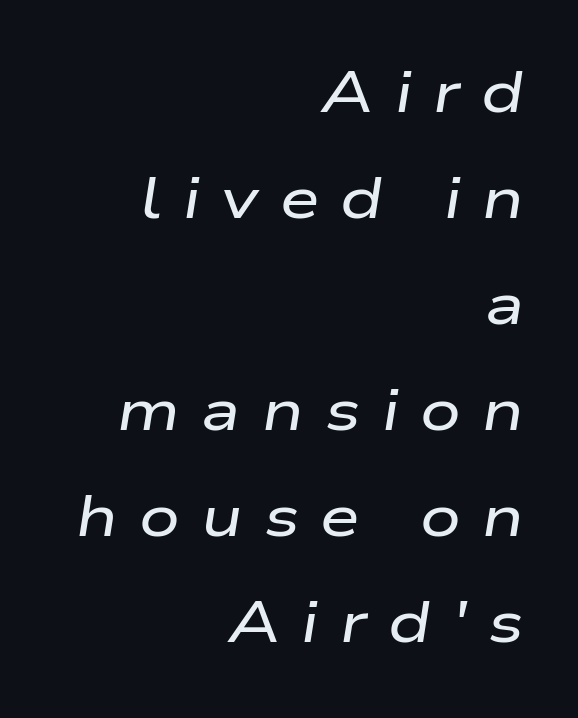
The image shows 57 px wide type, italic (leaning right); set right-aligned, line spacing 1.86x, unusually wide letter spacing (+0.37 em), not underlined; low stroke contrast and a medium x-height.
